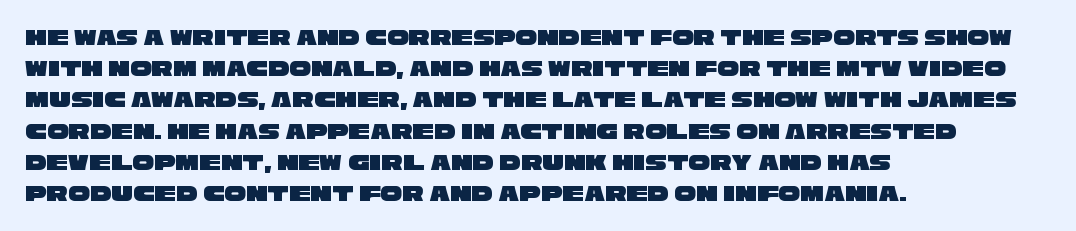
Each row of text sits above clean, open space. Default kerning and tracking; the words read as compact shapes. Vertically, the passage feels balanced, rows spaced as you'd expect. Horizontally, the lines are justified to the leading edge only.
